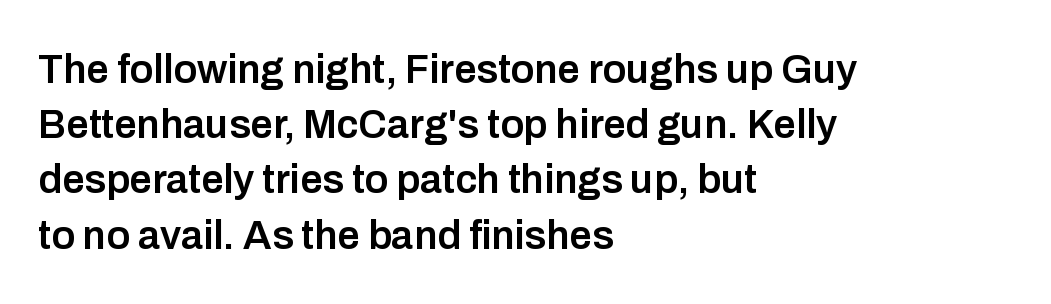
{"serif": "no", "italic": "no", "bold": "semi", "weight": "semibold", "width": "normal", "stroke_contrast": "low", "x_height": "medium", "monospaced": "no", "underline": "no", "align": "left", "line_spacing": "normal", "line_spacing_ratio": 1.38, "letter_spacing": "normal", "letter_spacing_em": 0.0, "glyph_px": 40}
